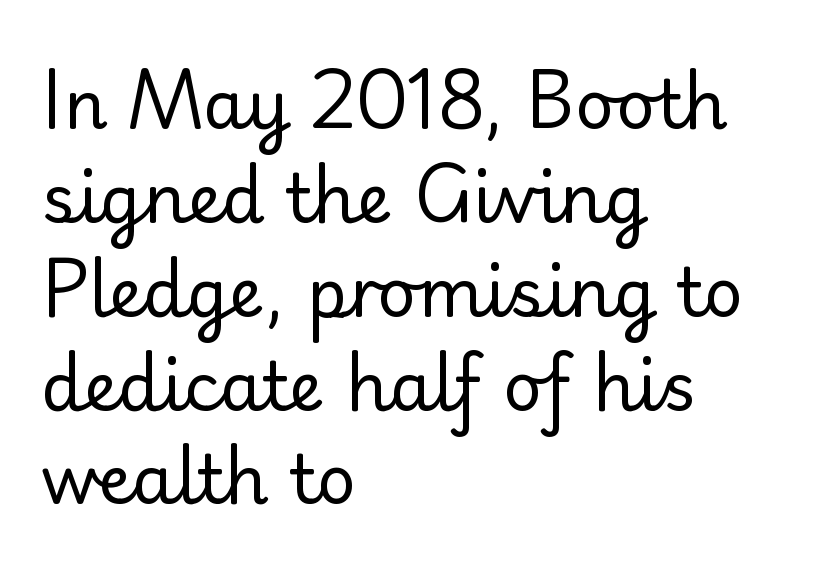
Proportional: the letters do not fall into vertical columns. One glance says typical: line gaps are just what's usual. Italic? Not at all — the glyphs are vertical. Is the type heavy? It reads as light-to-regular instead.
